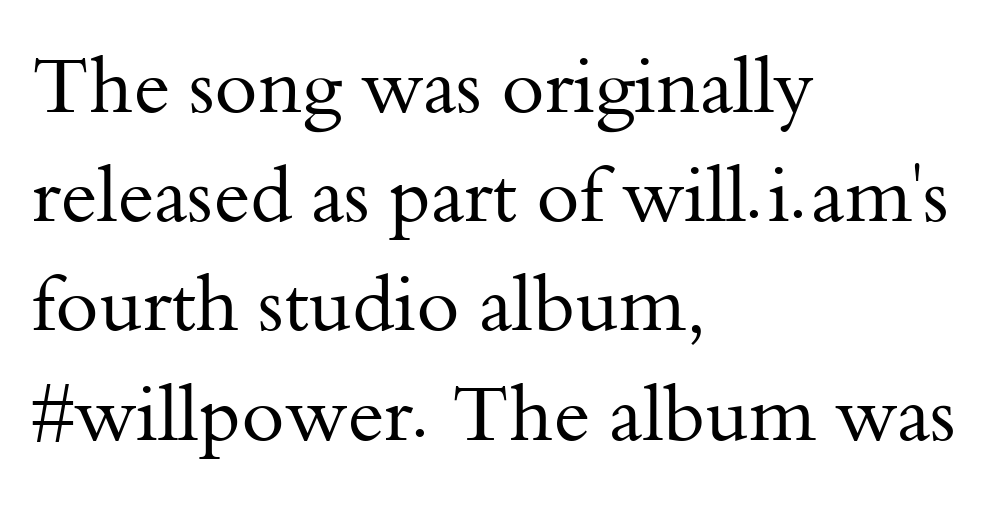
The image shows 78 px regular-weight serif type, upright; set left-aligned, normal line spacing (1.4x), normal letter spacing, not underlined; medium stroke contrast and a small x-height.
